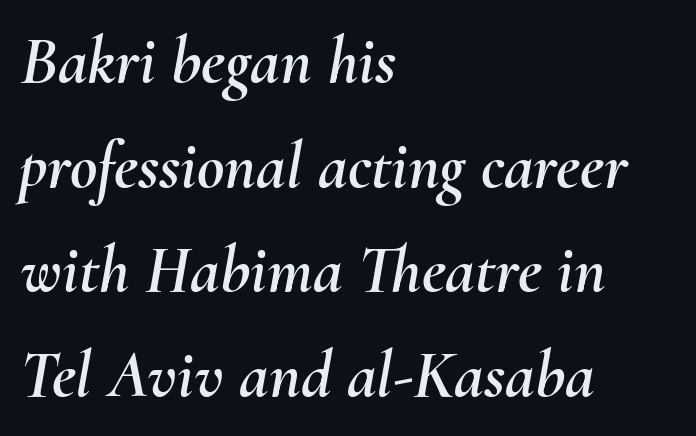
Note the varied advance widths — an 'i' is clearly narrower than an 'm'. What's the leading like? Ordinary, nothing unusual. Decoration check: the copy has no underline. In CSS terms this would be text-align: left.
